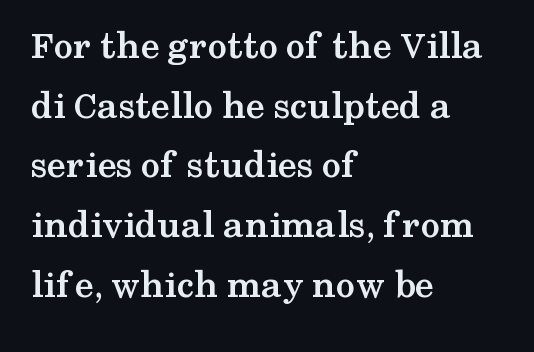
The image shows 39 px semibold, wide serif type, upright; set left-aligned, normal line spacing (1.53x), normal letter spacing, not underlined; medium stroke contrast and a medium x-height.
